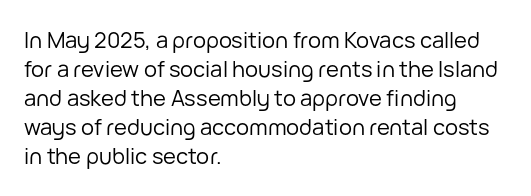
{"italic": "no", "bold": "no", "underline": "no", "align": "left", "line_spacing": "normal", "line_spacing_ratio": 1.32, "letter_spacing": "normal", "letter_spacing_em": 0.0, "glyph_px": 22}
